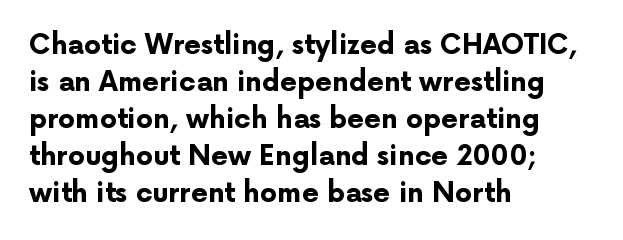
Every character sits straight up, as roman type does. Words appear dense and cohesive because spacing is normal. On the weight axis this lands at bold, roughly 700. In terms of leading, this rendering sits right in the middle.
